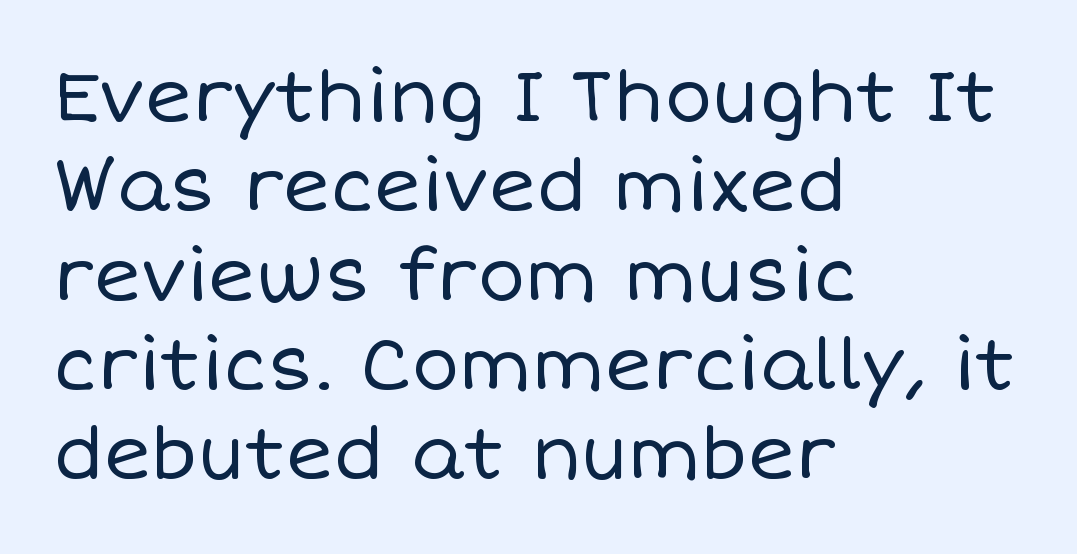
The image shows 72 px regular-weight type, upright; set left-aligned, line spacing 1.24x, normal letter spacing, not underlined; low stroke contrast and a large x-height.
